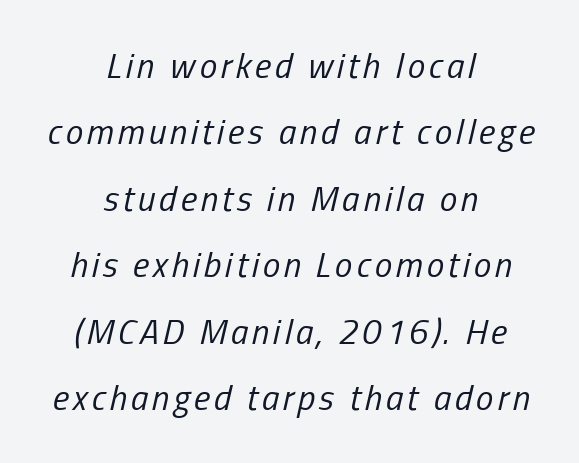
Notice how the stems are inclined rather than vertical — that's the hallmark of italics. How would I describe the line gaps? Wide and relaxed. The passage shown is typed in a proportional face where columns would drift. The text block is weighted toward neither margin, spreading evenly from the middle. Plain, unruled lines of type. Vertical stems look standard width or narrower in stroke.
